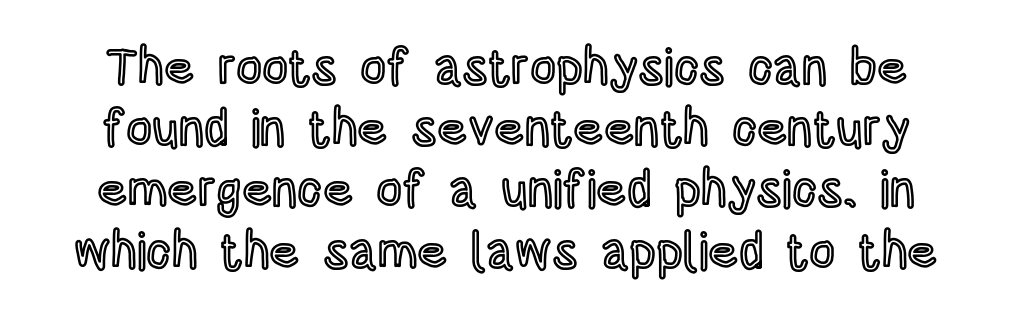
{"italic": "no", "width": "condensed", "x_height": "large", "monospaced": "no", "underline": "no", "line_spacing_ratio": 1.2, "letter_spacing": "normal", "letter_spacing_em": 0.0, "glyph_px": 51}
